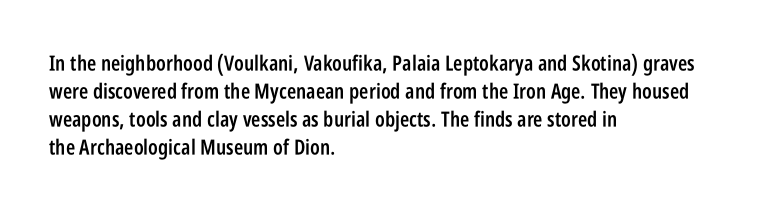
{"italic": "no", "bold": "semi", "underline": "no", "align": "left", "line_spacing": "normal", "line_spacing_ratio": 1.34, "letter_spacing": "normal", "letter_spacing_em": 0.0, "glyph_px": 21}
